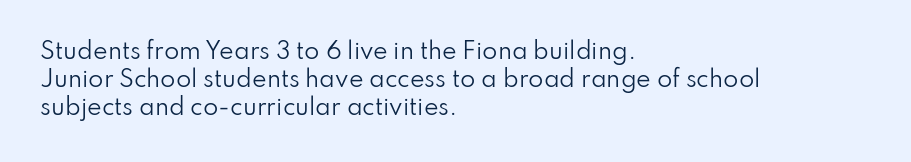
Normally led — the rows are evenly, conventionally spaced. Underlining? Definitely not there. The axis of the letterforms is exactly vertical. The passage is arranged the way most books set body copy — flush left. Default kerning and tracking; the words read as compact shapes.
